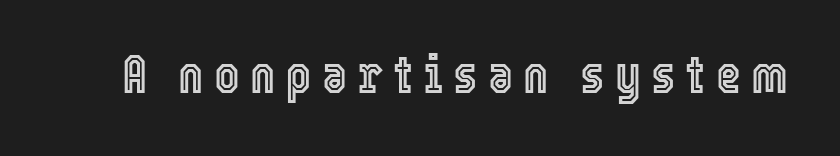
The image shows 54 px condensed type, upright; set not underlined; a medium x-height.
